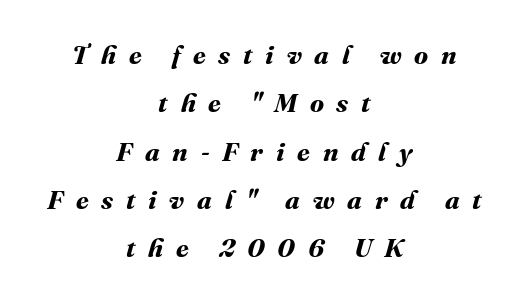
The image shows 26 px bold type; set centered, line spacing 1.86x, unusually wide letter spacing (+0.49 em), not underlined.
